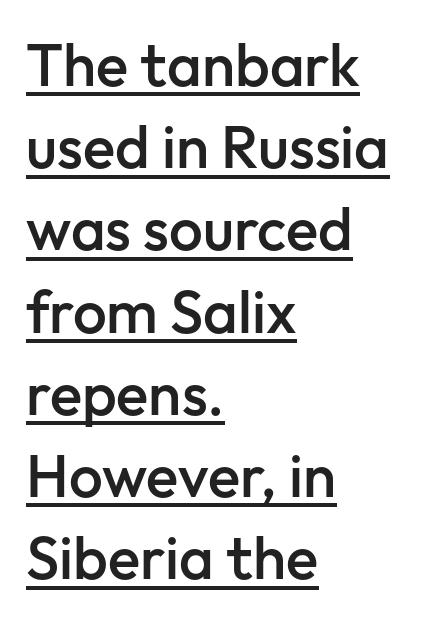
This rendering features underlined lettering. Typographic density is moderately raised because the face is semibold. In CSS terms this would be text-align: left. Each word holds together tightly as a unit, with standard inter-letter gaps.
